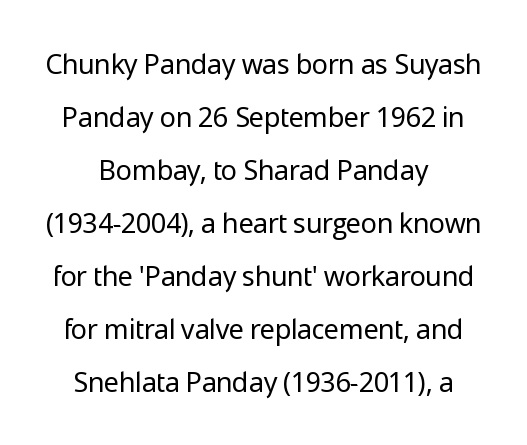
The image shows 27 px text type, upright; set loose line spacing (1.96x), normal letter spacing, not underlined.
